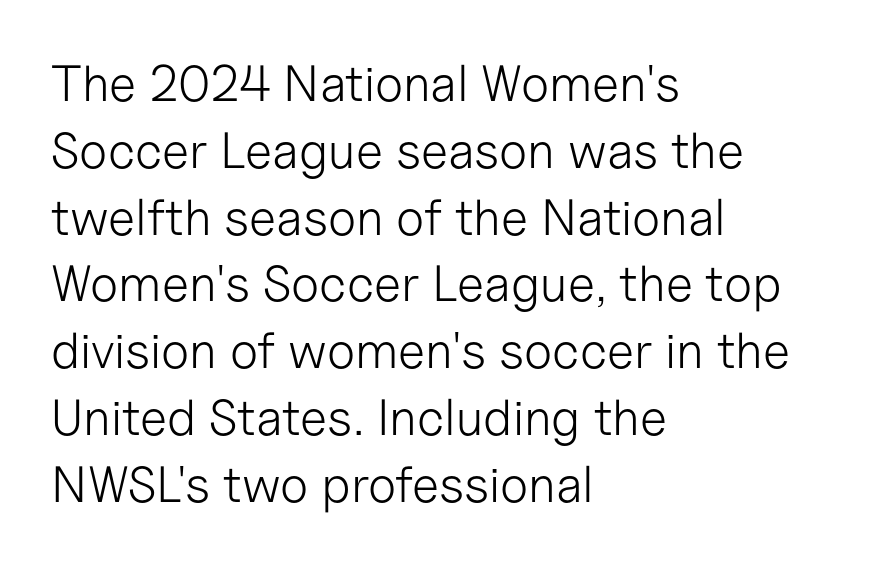
{"serif": "no", "italic": "no", "bold": "no", "weight": "light", "width": "normal", "stroke_contrast": "low", "x_height": "medium", "monospaced": "no", "underline": "no", "align": "left", "line_spacing": "normal", "line_spacing_ratio": 1.31, "letter_spacing": "normal", "letter_spacing_em": 0.0, "glyph_px": 51}
